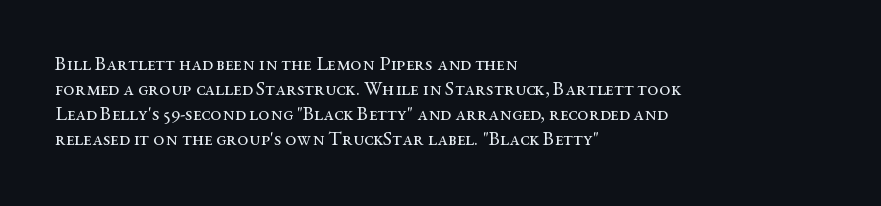
{"italic": "no", "bold": "no", "underline": "no", "align": "left", "line_spacing": "normal", "line_spacing_ratio": 1.25, "letter_spacing": "normal", "letter_spacing_em": 0.0, "glyph_px": 20}
